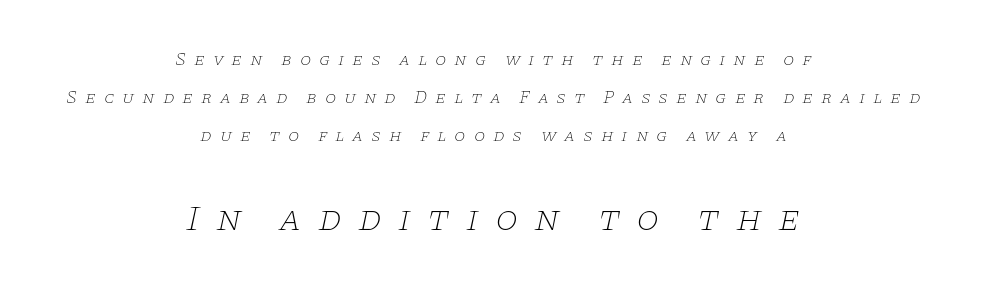
The image shows 37 px thin, wide serif type, italic (leaning right); set centered, loose line spacing (2.1x), unusually wide letter spacing (+0.43 em), not underlined; the second (bottom) block is 2.06x larger; low stroke contrast and a large x-height.
